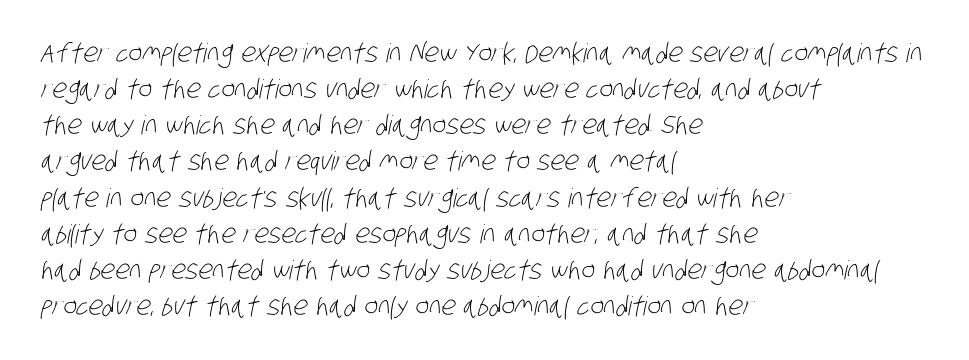
{"bold": "no", "underline": "no", "align": "left", "line_spacing": "normal", "line_spacing_ratio": 1.39, "letter_spacing": "normal", "letter_spacing_em": 0.0, "glyph_px": 26}
